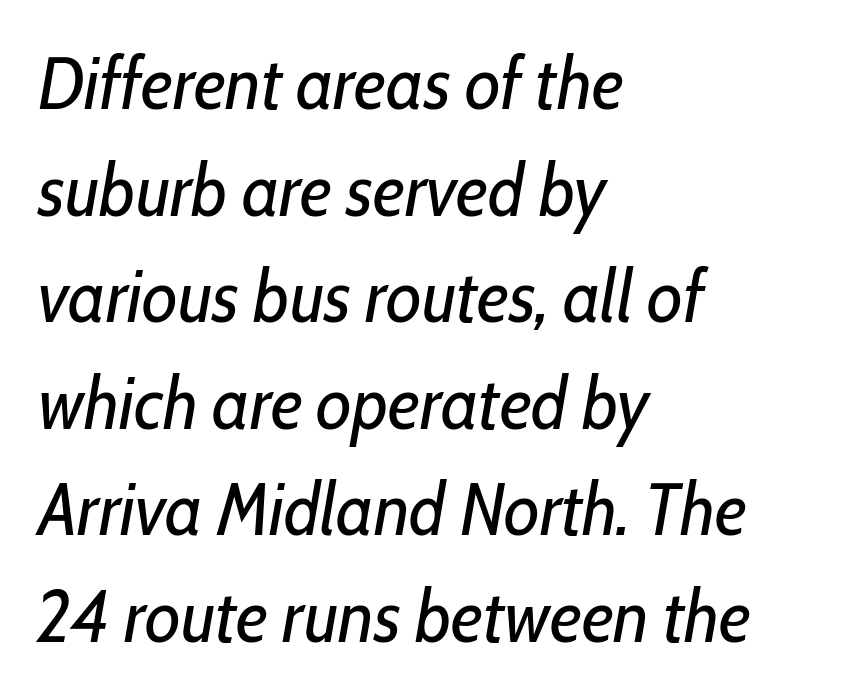
It's the slanting kind of type. Think standard paragraph weight, or any step lighter than that. Compared with a centered layout, this one pins lines to the left instead. The string is rendered with underlining switched off.
